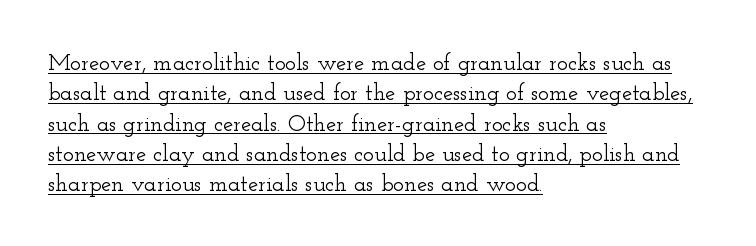
Q: Is the text italic (slanted)? A: No, it is upright.
Q: Is the text underlined? A: Yes.
Q: How is the paragraph aligned? A: Left-aligned.
Q: Is the spacing between letters normal or unusually wide? A: Normal.
Q: Is the spacing between lines tight, normal or loose? A: Normal.
